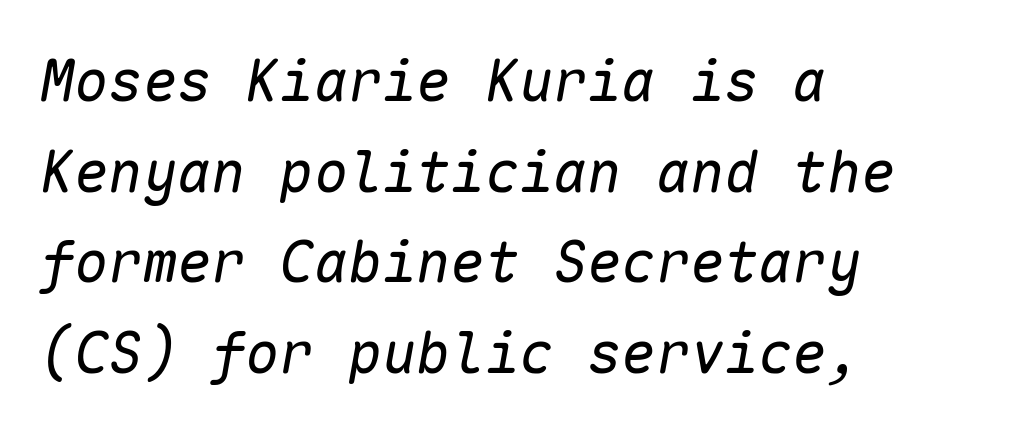
Stroke mass is kept to a normal reading level or below. Nobody drew a line under any word here. The vertical gap from one line to the next is medium. The horizontal fit of the characters is conventional and even. A typesetter would call this monospace, since all characters share one set width.
